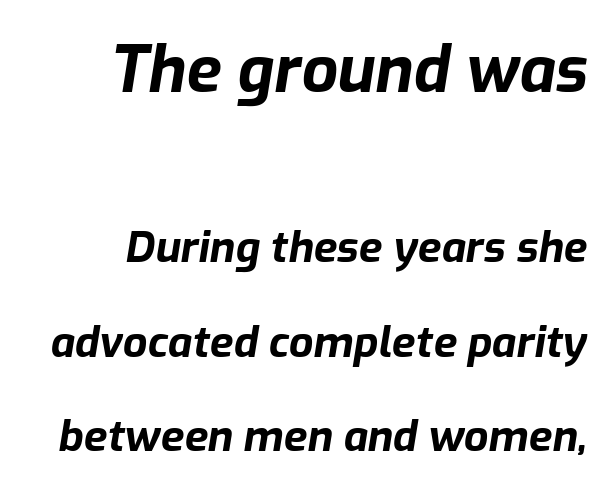
Between one letter and the next there's only the usual sliver of space. Weight: bold. Proportional: the letters do not fall into vertical columns. Rendered with sloped, italic letterforms.
